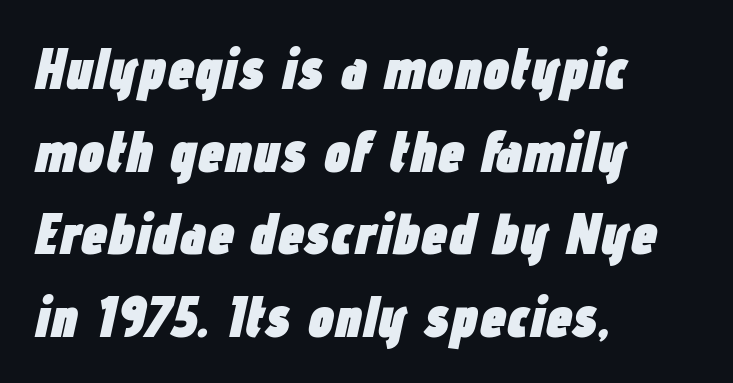
The image shows 59 px heavy, condensed type, italic (leaning right); set left-aligned, normal line spacing (1.4x), normal letter spacing, not underlined; low stroke contrast and a medium x-height.
